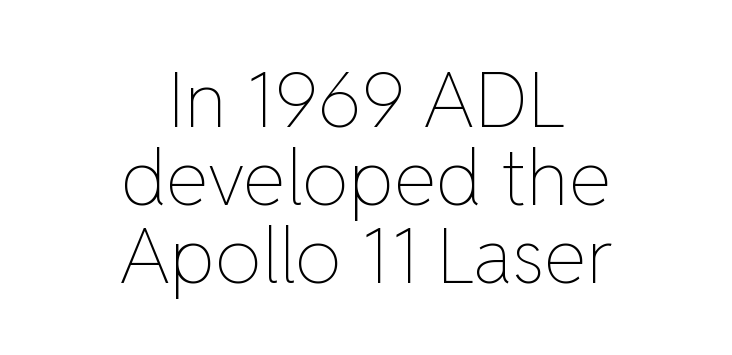
The cut favours lightness, reaching ordinary text weight at its darkest. Designer's note — italics off, roman on. You could call the tracking neutral — neither tight nor loose. Glance below the letters and you will spot only blank space. Quick note: interline space is minimal. Centered paragraph, ragged on both sides.
